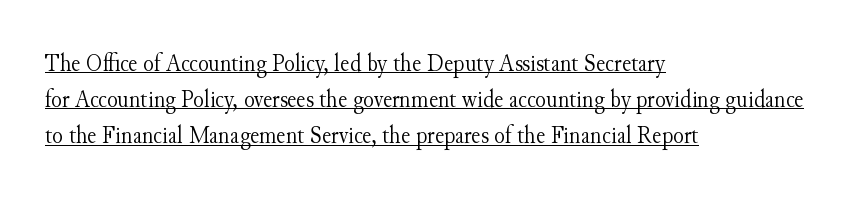
Q: Is the text bold? A: No.
Q: Is the text italic (slanted)? A: No, it is upright.
Q: Is the text underlined? A: Yes.
Q: How is the paragraph aligned? A: Left-aligned.
Q: Is the spacing between letters normal or unusually wide? A: Normal.
Q: Is the spacing between lines tight, normal or loose? A: Normal.
